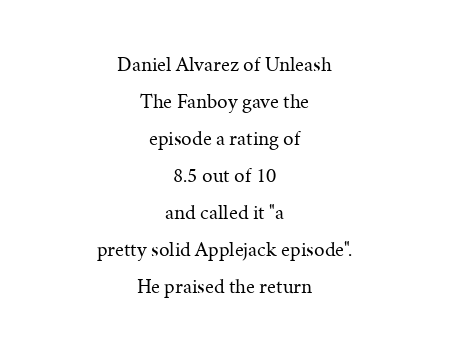
{"italic": "no", "bold": "no", "underline": "no", "align": "center", "line_spacing_ratio": 1.76, "letter_spacing": "normal", "letter_spacing_em": 0.0, "glyph_px": 21}
